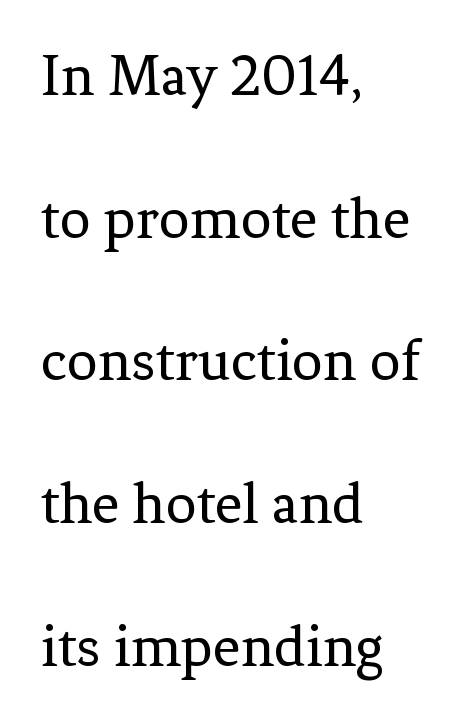
The image shows 61 px regular-weight serif type, upright; set left-aligned, loose line spacing (2.34x), normal letter spacing, not underlined; low stroke contrast and a medium x-height.
